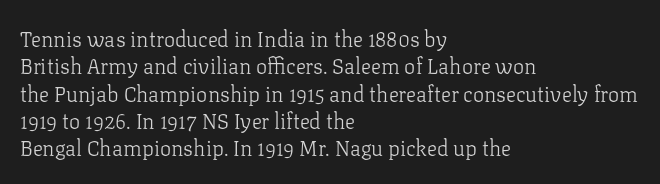
{"italic": "no", "bold": "no", "underline": "no", "align": "left", "line_spacing": "normal", "line_spacing_ratio": 1.3, "letter_spacing": "normal", "letter_spacing_em": 0.0, "glyph_px": 21}
